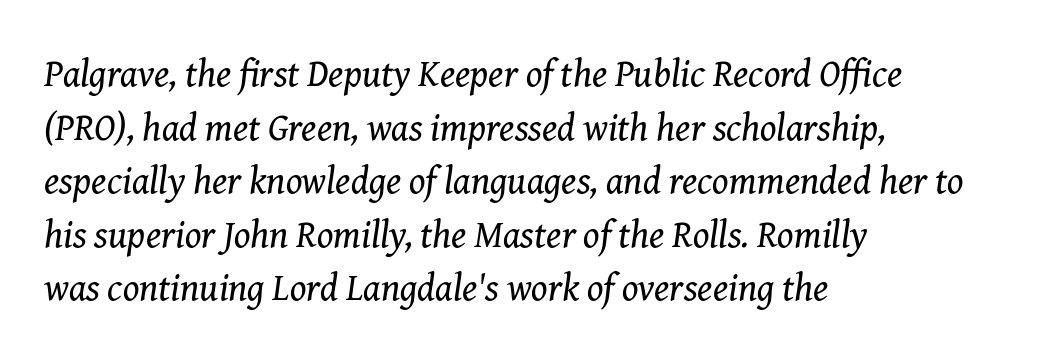
{"serif": "yes", "italic": "yes", "lean": "right", "slant_degrees": 8, "bold": "no", "weight": "regular", "width": "normal", "stroke_contrast": "medium", "x_height": "medium", "monospaced": "no", "underline": "no", "align": "left", "line_spacing": "normal", "line_spacing_ratio": 1.41, "letter_spacing": "normal", "letter_spacing_em": 0.0, "glyph_px": 38}
